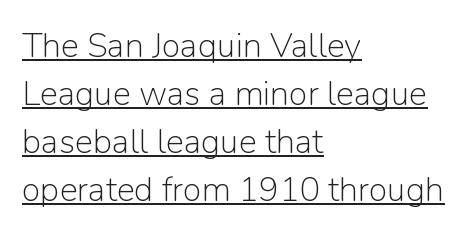
The image shows 34 px light sans-serif type, upright; set left-aligned, normal line spacing (1.41x), normal letter spacing, underlined; low stroke contrast and a medium x-height.
